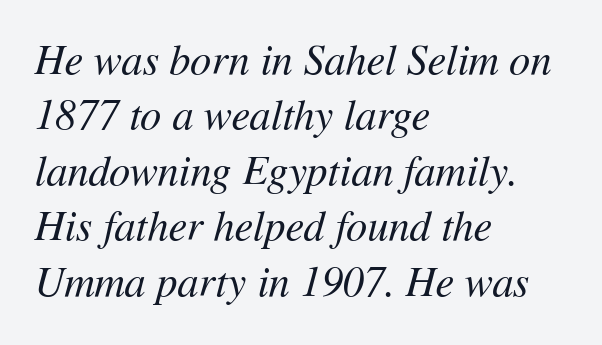
{"italic": "yes", "lean": "right", "slant_degrees": 11, "bold": "no", "weight": "regular", "width": "normal", "stroke_contrast": "medium", "x_height": "medium", "monospaced": "no", "underline": "no", "align": "left", "line_spacing": "normal", "line_spacing_ratio": 1.32, "letter_spacing": "normal", "letter_spacing_em": 0.0, "glyph_px": 42}
